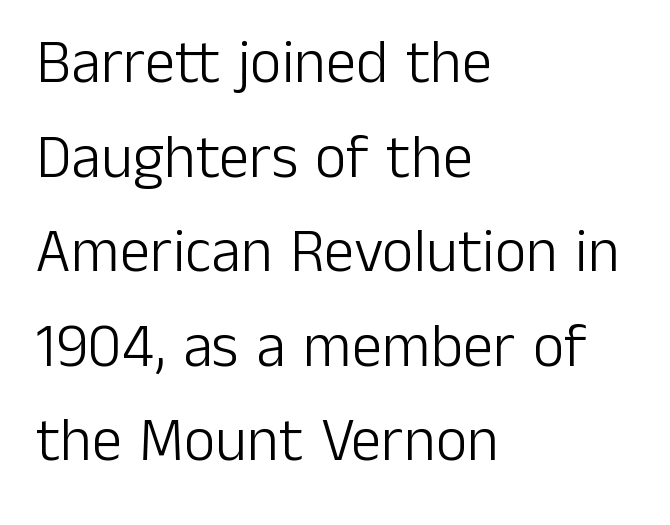
{"serif": "no", "italic": "no", "bold": "no", "weight": "light", "width": "normal", "stroke_contrast": "low", "x_height": "medium", "monospaced": "no", "underline": "no", "align": "left", "line_spacing": "normal", "line_spacing_ratio": 1.55, "letter_spacing": "normal", "letter_spacing_em": 0.0, "glyph_px": 61}
